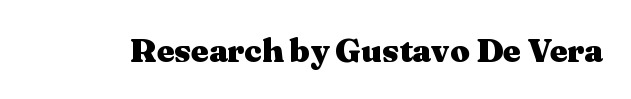
The image shows 34 px heavy, wide serif type, upright; set normal letter spacing, not underlined; medium stroke contrast and a medium x-height.
